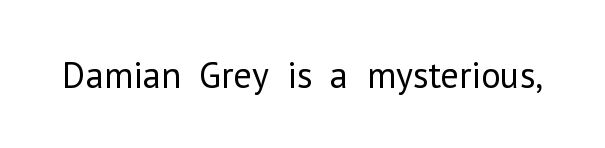
Weight: not bold — regular or lighter. Here the designer chose a conventional face with non-uniform glyph widths. The passage shown is typeset with a sans-serif family. The glyphs are unaccompanied by any horizontal stroke below them. The typography opts for an upright posture over an oblique one. Honestly, the letter spacing is just normal — you wouldn't notice it.
